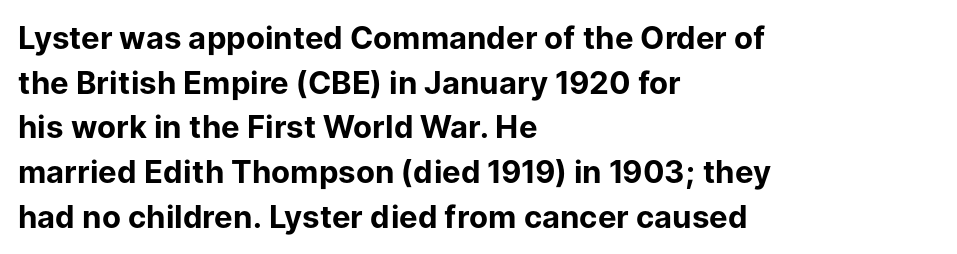
Q: Is the text bold? A: Yes.
Q: Is the text italic (slanted)? A: No, it is upright.
Q: Is the typeface a serif or a sans-serif typeface? A: Sans-serif.
Q: Is the text underlined? A: No.
Q: How is the paragraph aligned? A: Left-aligned.
Q: Is the spacing between letters normal or unusually wide? A: Normal.
Q: Is the spacing between lines tight, normal or loose? A: Normal.
Q: Width (condensed, normal, or wide)? A: Normal.
Q: Stroke contrast? A: Low.
Q: x-height? A: Medium.
Q: Monospaced? A: No.
